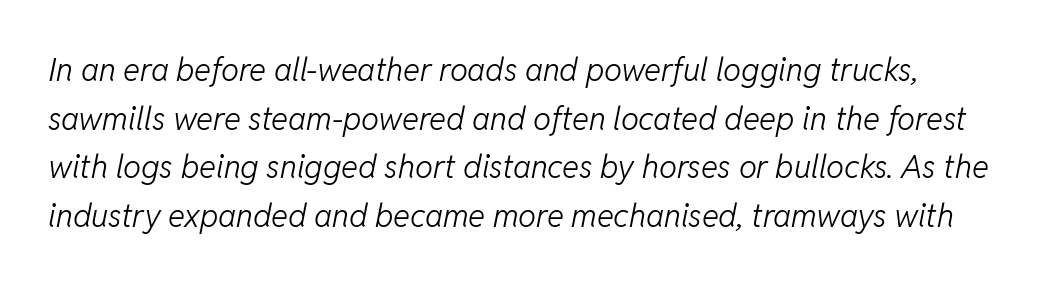
{"italic": "yes", "lean": "right", "slant_degrees": 11, "bold": "no", "weight": "light", "width": "normal", "stroke_contrast": "low", "x_height": "medium", "monospaced": "no", "underline": "no", "line_spacing": "normal", "line_spacing_ratio": 1.52, "letter_spacing": "normal", "letter_spacing_em": 0.0, "glyph_px": 32}
